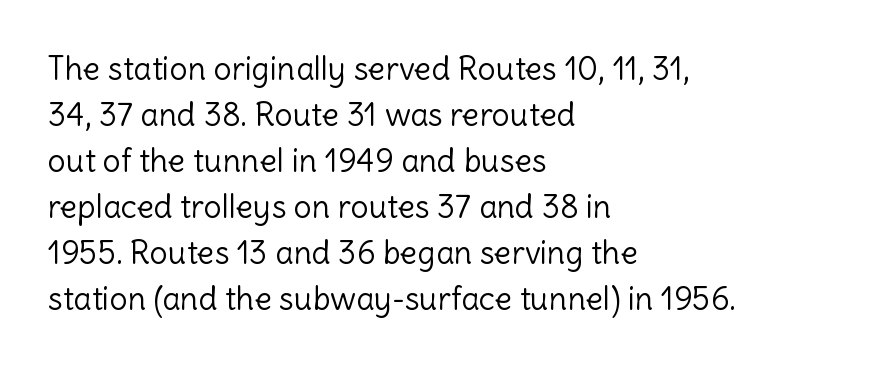
{"serif": "no", "italic": "no", "bold": "no", "weight": "light", "width": "normal", "x_height": "medium", "monospaced": "no", "underline": "no", "align": "left", "line_spacing": "normal", "line_spacing_ratio": 1.44, "letter_spacing": "normal", "letter_spacing_em": 0.0, "glyph_px": 32}
